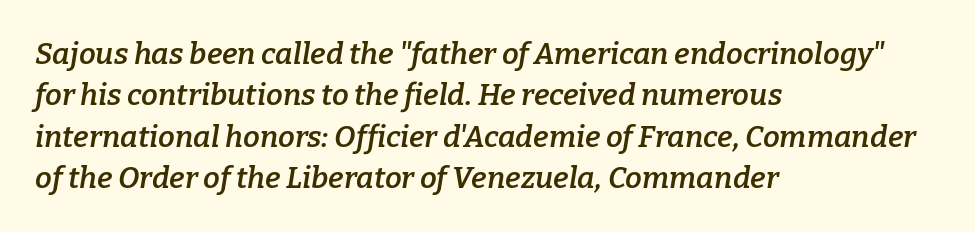
{"serif": "yes", "italic": "yes", "lean": "right", "slant_degrees": 9, "bold": "semi", "weight": "semibold", "width": "normal", "stroke_contrast": "low", "x_height": "medium", "monospaced": "no", "underline": "no", "align": "left", "line_spacing": "normal", "line_spacing_ratio": 1.38, "letter_spacing": "normal", "letter_spacing_em": 0.0, "glyph_px": 30}
